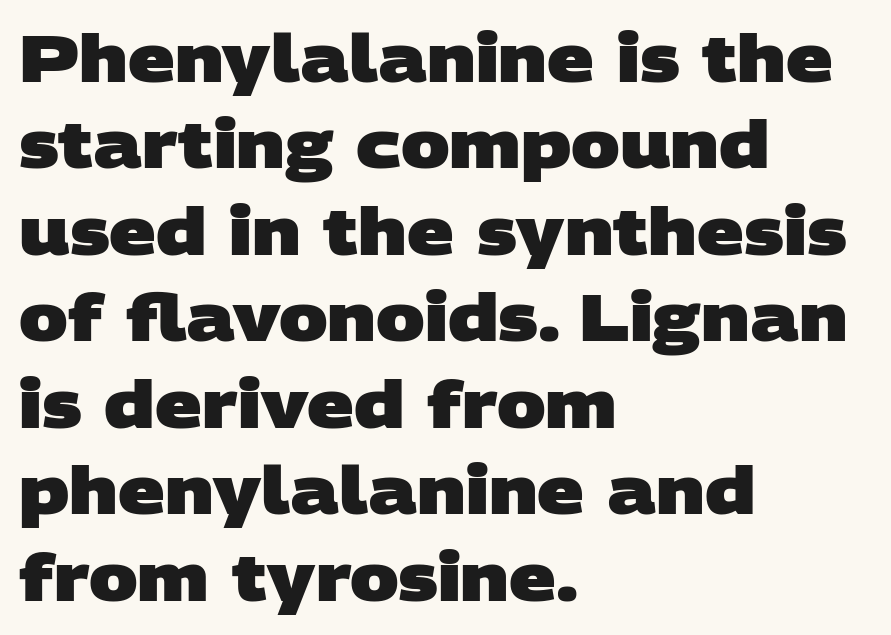
Q: Is the text bold? A: Yes.
Q: Is the typeface a serif or a sans-serif typeface? A: Sans-serif.
Q: Is the text underlined? A: No.
Q: How is the paragraph aligned? A: Left-aligned.
Q: Is the spacing between letters normal or unusually wide? A: Normal.
Q: Is the spacing between lines tight, normal or loose? A: Normal.
Q: Width (condensed, normal, or wide)? A: Wide.
Q: Stroke contrast? A: Low.
Q: x-height? A: Large.
Q: Monospaced? A: No.
